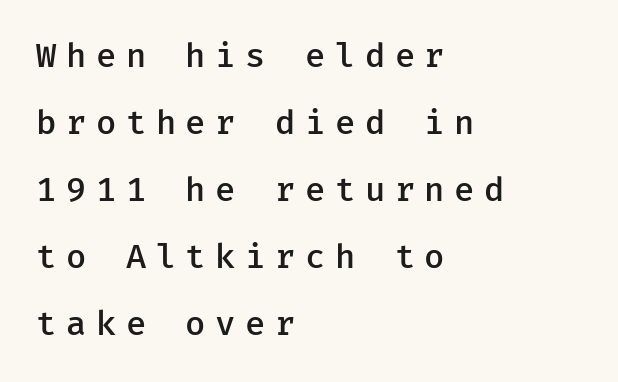
{"serif": "no", "italic": "no", "bold": "semi", "weight": "semibold", "width": "normal", "stroke_contrast": "low", "x_height": "medium", "monospaced": "yes", "underline": "no", "align": "left", "line_spacing": "loose", "line_spacing_ratio": 2.03, "letter_spacing": "wide", "letter_spacing_em": 0.29, "glyph_px": 33}
